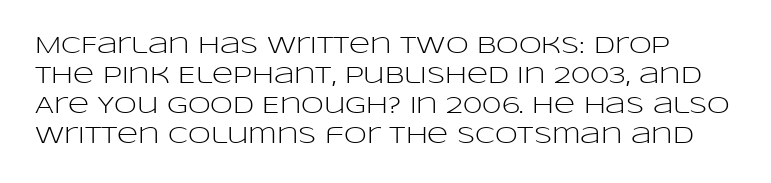
The image shows 23 px text type, upright; set normal line spacing (1.3x), normal letter spacing, not underlined.
